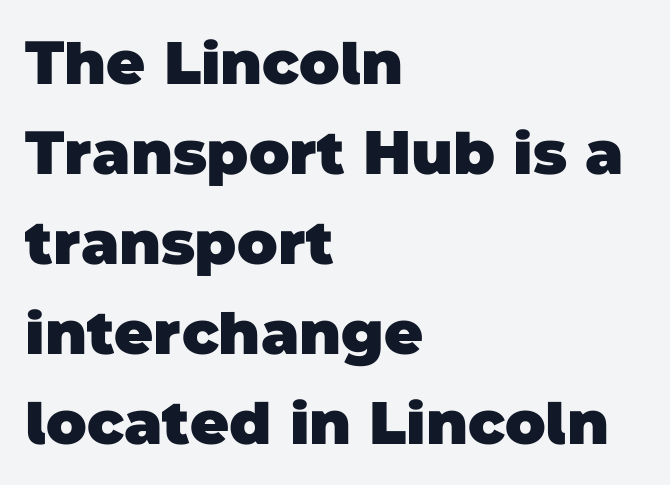
The image shows 60 px heavy sans-serif type; set left-aligned, normal line spacing (1.5x), normal letter spacing, not underlined; low stroke contrast and a large x-height.
